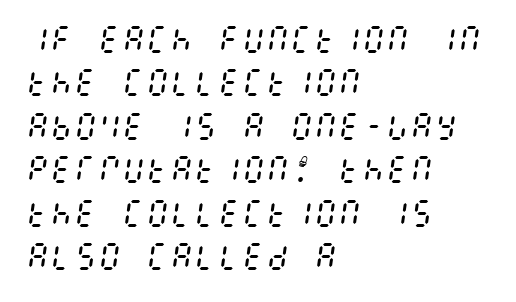
Emphasis-style slanted type is in use. Lines of text with bare space underneath. The rendering keeps characters at their native spacing. The ragged edge is on the right, which tells us the setting is flush left. Bold? No — there's no thickening of the strokes.
